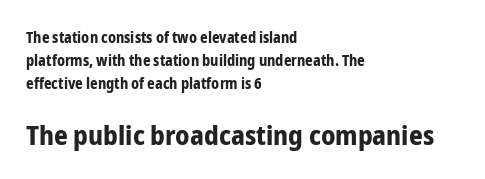
{"italic": "no", "bold": "yes", "underline": "no", "align": "left", "line_spacing": "normal", "line_spacing_ratio": 1.52, "letter_spacing": "normal", "letter_spacing_em": 0.0, "larger_block": "second", "size_ratio": 1.8, "glyph_px": 27}
